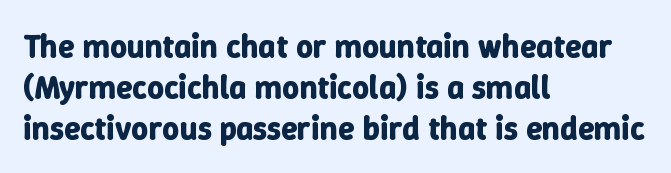
Q: Is the text bold? A: Yes.
Q: Is the text italic (slanted)? A: No, it is upright.
Q: Is the text underlined? A: No.
Q: How is the paragraph aligned? A: Left-aligned.
Q: Is the spacing between letters normal or unusually wide? A: Normal.
Q: Width (condensed, normal, or wide)? A: Normal.
Q: Stroke contrast? A: Low.
Q: x-height? A: Medium.
Q: Monospaced? A: No.
